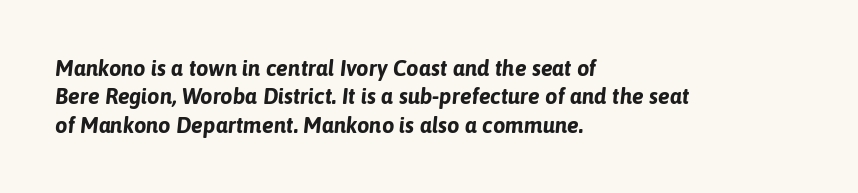
{"italic": "yes", "lean": "right", "slant_degrees": 6, "bold": "yes", "underline": "no", "align": "left", "line_spacing": "normal", "line_spacing_ratio": 1.29, "letter_spacing": "normal", "letter_spacing_em": 0.0, "glyph_px": 22}
